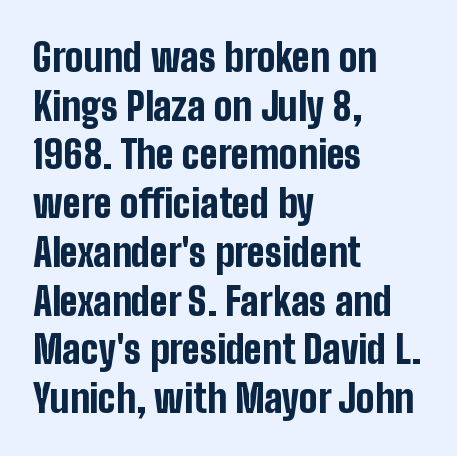
Q: Is the text bold? A: Yes.
Q: Is the text italic (slanted)? A: No, it is upright.
Q: Is the typeface a serif or a sans-serif typeface? A: Sans-serif.
Q: Is the text underlined? A: No.
Q: How is the paragraph aligned? A: Left-aligned.
Q: Is the spacing between letters normal or unusually wide? A: Normal.
Q: Is the spacing between lines tight, normal or loose? A: Normal.
Q: Width (condensed, normal, or wide)? A: Condensed.
Q: Stroke contrast? A: Low.
Q: x-height? A: Medium.
Q: Monospaced? A: No.
